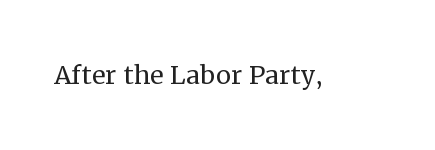
The image shows 34 px regular-weight serif type, upright; set normal letter spacing, not underlined; medium stroke contrast and a medium x-height.
